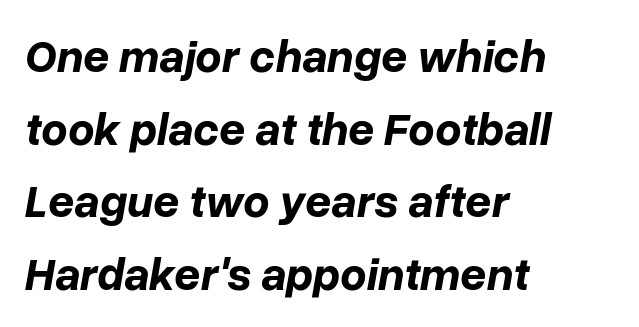
The image shows 46 px bold type, italic (leaning right); set left-aligned, normal line spacing (1.58x), normal letter spacing, not underlined; low stroke contrast and a medium x-height.
